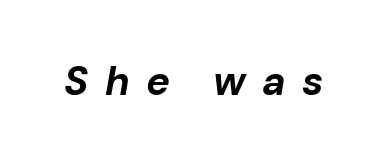
{"italic": "yes", "lean": "right", "slant_degrees": 10, "bold": "yes", "weight": "bold", "width": "normal", "stroke_contrast": "low", "x_height": "medium", "monospaced": "no", "underline": "no", "letter_spacing": "wide", "letter_spacing_em": 0.41, "glyph_px": 40}
